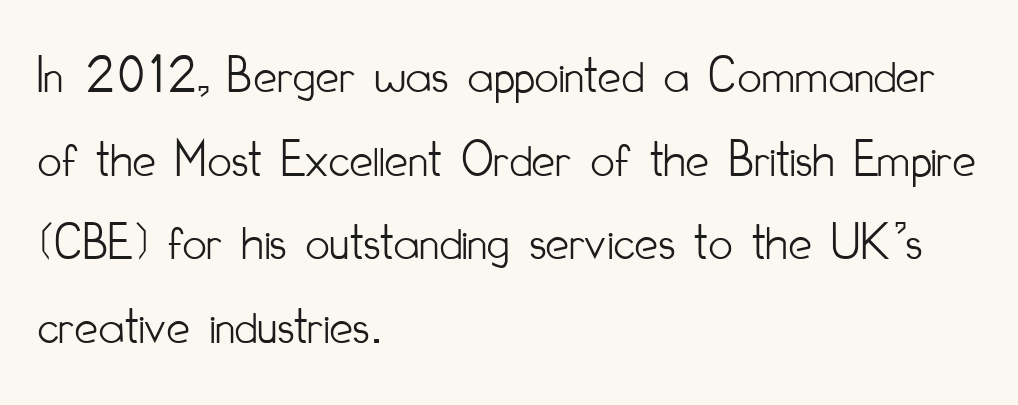
Does the copy run flush right? No — it runs flush left. Character widths vary here, with narrow letters taking less room than wide ones. Horizontal bands of white between lines are of average thickness. The font's upright variant was chosen for this text.
